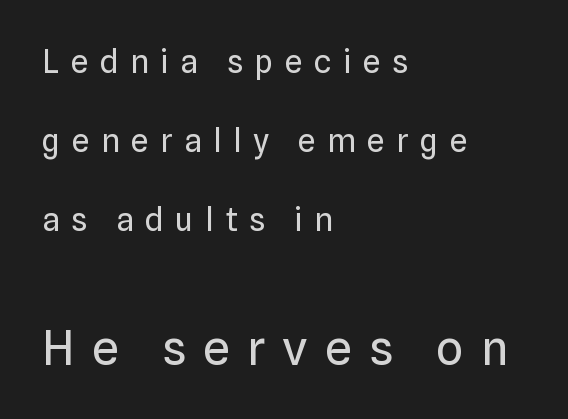
Q: Is the text bold? A: No.
Q: Is the text italic (slanted)? A: No, it is upright.
Q: Is the typeface a serif or a sans-serif typeface? A: Sans-serif.
Q: Is the text underlined? A: No.
Q: How is the paragraph aligned? A: Left-aligned.
Q: Is the spacing between letters normal or unusually wide? A: Unusually wide.
Q: Is the spacing between lines tight, normal or loose? A: Loose.
Q: Which block of text is set in a larger size, the first (top) or the second (bottom)? A: The second (bottom) one.
Q: Width (condensed, normal, or wide)? A: Normal.
Q: Stroke contrast? A: Low.
Q: x-height? A: Medium.
Q: Monospaced? A: No.
